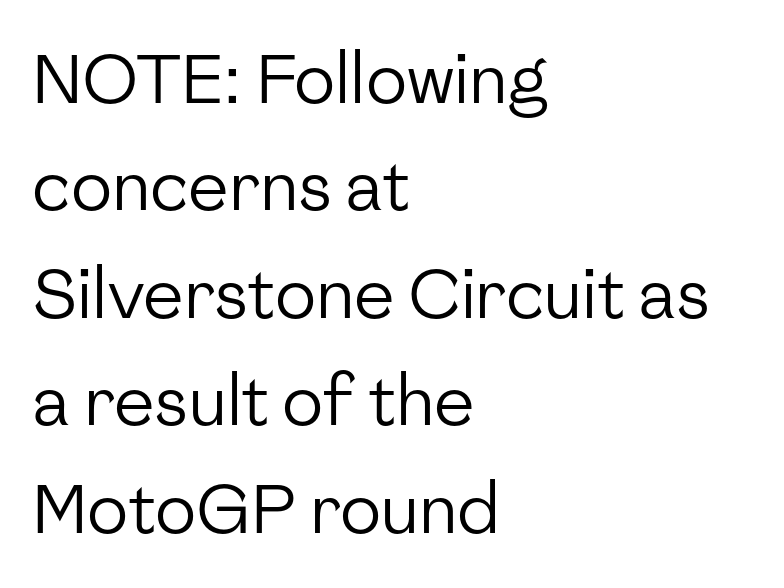
{"serif": "no", "italic": "no", "bold": "no", "weight": "regular", "width": "normal", "stroke_contrast": "low", "x_height": "medium", "monospaced": "no", "underline": "no", "align": "left", "line_spacing": "normal", "line_spacing_ratio": 1.58, "letter_spacing": "normal", "letter_spacing_em": 0.0, "glyph_px": 68}
